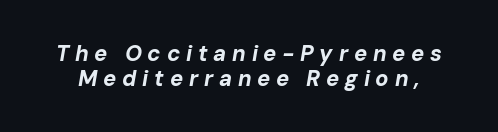
Q: Is the text bold? A: Yes.
Q: Is the text italic (slanted)? A: Yes, it leans right by about 10 degrees.
Q: Is the text underlined? A: No.
Q: Is the spacing between letters normal or unusually wide? A: Unusually wide.
Q: Is the spacing between lines tight, normal or loose? A: Tight.
